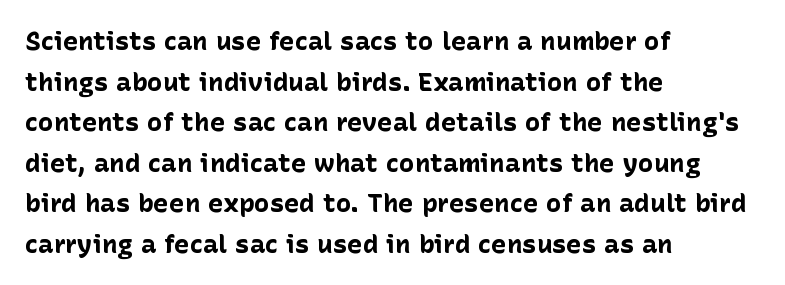
Q: Is the text bold? A: Yes.
Q: Is the text italic (slanted)? A: No, it is upright.
Q: Is the text underlined? A: No.
Q: How is the paragraph aligned? A: Left-aligned.
Q: Is the spacing between letters normal or unusually wide? A: Normal.
Q: Is the spacing between lines tight, normal or loose? A: Normal.
